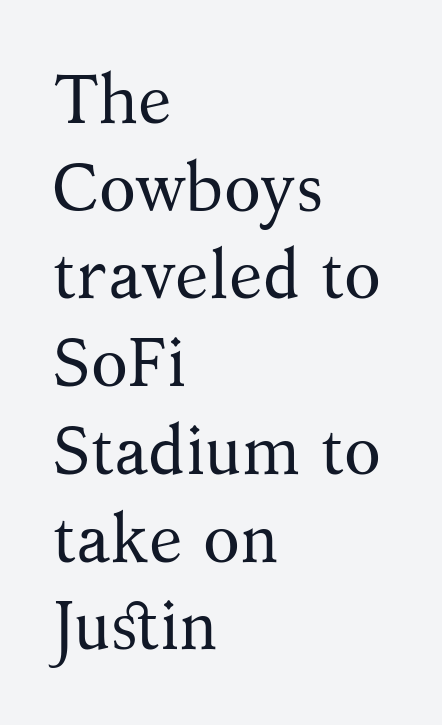
Q: Is the text bold? A: No.
Q: Is the text italic (slanted)? A: No, it is upright.
Q: Is the typeface a serif or a sans-serif typeface? A: Serif.
Q: Is the text underlined? A: No.
Q: How is the paragraph aligned? A: Left-aligned.
Q: Is the spacing between letters normal or unusually wide? A: Normal.
Q: Is the spacing between lines tight, normal or loose? A: Normal.
Q: Width (condensed, normal, or wide)? A: Normal.
Q: Stroke contrast? A: Medium.
Q: x-height? A: Medium.
Q: Monospaced? A: No.
